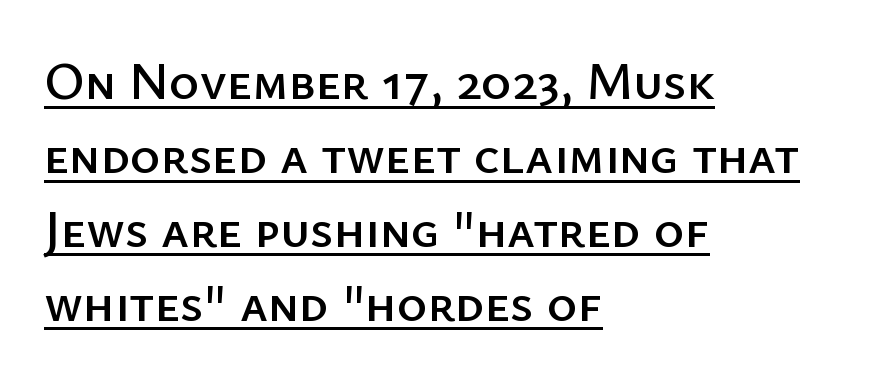
The image shows 52 px sans-serif type, upright; set left-aligned, normal line spacing (1.42x), normal letter spacing, underlined; low stroke contrast and a medium x-height.
